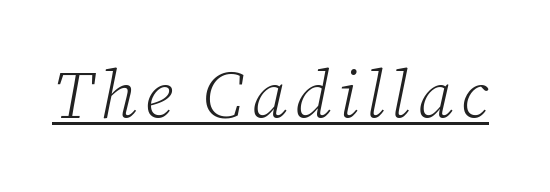
The image shows 67 px light serif type, italic (leaning right); set underlined; low stroke contrast and a medium x-height.
